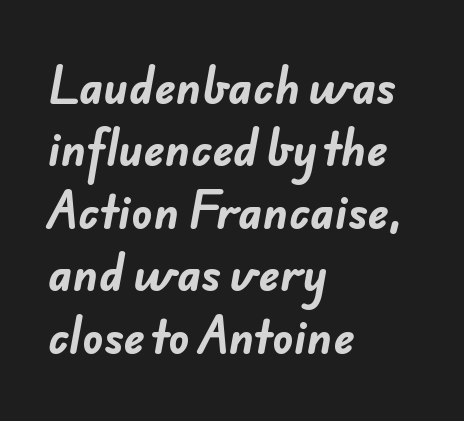
Casual observation: everything's shoved over to the left. Here the designer chose a conventional face with non-uniform glyph widths. The face used here has the dense, thick strokes of a bold. Glyph-to-glyph distance matches everyday printed text. Nope, no serifs anywhere on these letters. The strip under each line holds only bare page.
